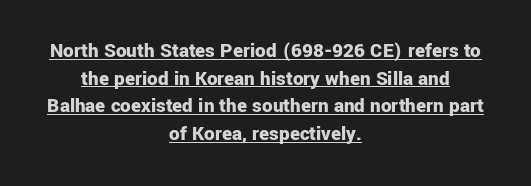
{"italic": "no", "bold": "yes", "underline": "yes", "align": "center", "line_spacing": "normal", "line_spacing_ratio": 1.32, "letter_spacing": "normal", "letter_spacing_em": 0.0, "glyph_px": 21}
